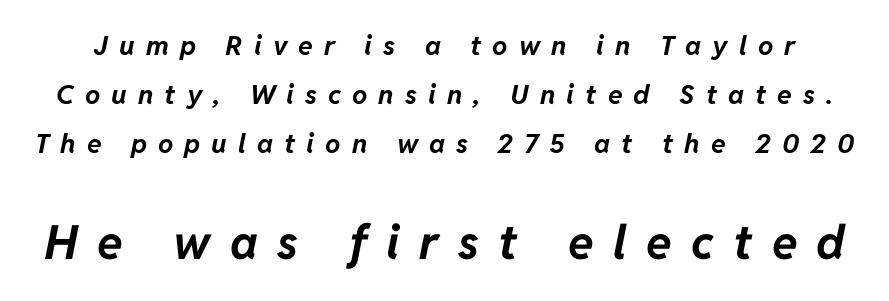
Nobody drew a line under any word here. The face used here is proportionally spaced, like ordinary book or web type. Here the second block reads like a headline and the first like body copy. Is the letter spacing exaggerated? Yes — the characters are pushed far apart. You'd pick this weight for a headline — it's a proper bold.
